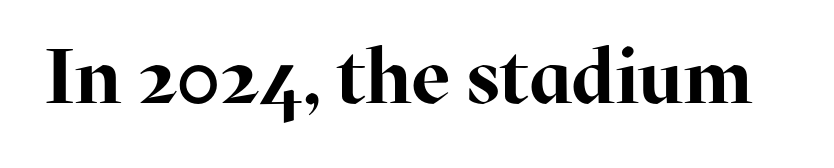
There is no visible air inserted between adjacent glyphs. Every letter is thick-stroked: bold, no question. Unmarked baselines from the first word to the last. Tall strokes in this sample are plumb rather than angled. The face used here is proportionally spaced, like ordinary book or web type.
